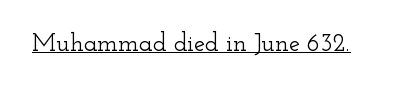
Q: Is the text italic (slanted)? A: No, it is upright.
Q: Is the text underlined? A: Yes.
Q: Is the spacing between letters normal or unusually wide? A: Normal.
